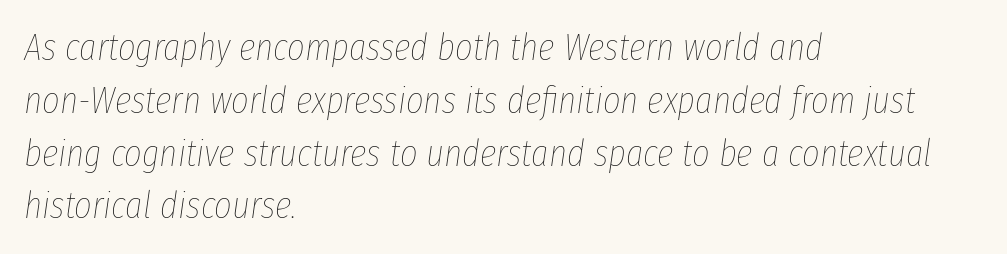
{"italic": "yes", "lean": "right", "slant_degrees": 8, "bold": "no", "weight": "thin", "width": "condensed", "stroke_contrast": "low", "x_height": "medium", "monospaced": "no", "underline": "no", "align": "left", "line_spacing": "normal", "line_spacing_ratio": 1.39, "letter_spacing": "normal", "letter_spacing_em": 0.0, "glyph_px": 38}
